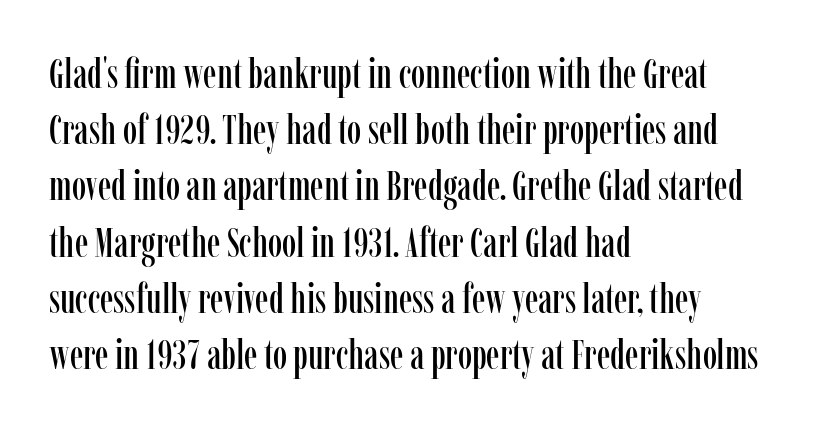
Q: Is the text italic (slanted)? A: No, it is upright.
Q: Is the typeface a serif or a sans-serif typeface? A: Serif.
Q: Is the text underlined? A: No.
Q: How is the paragraph aligned? A: Left-aligned.
Q: Is the spacing between letters normal or unusually wide? A: Normal.
Q: Is the spacing between lines tight, normal or loose? A: Normal.
Q: Width (condensed, normal, or wide)? A: Condensed.
Q: Stroke contrast? A: Low.
Q: x-height? A: Medium.
Q: Monospaced? A: No.
